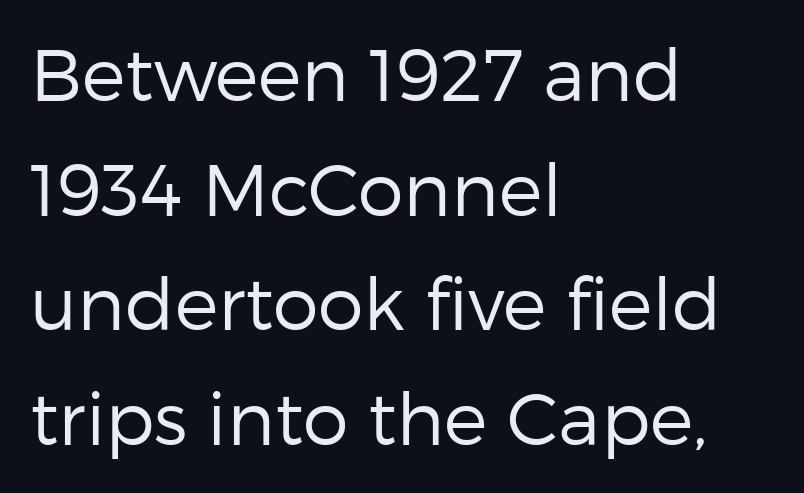
{"serif": "no", "italic": "no", "bold": "no", "weight": "regular", "width": "normal", "stroke_contrast": "low", "x_height": "medium", "monospaced": "no", "underline": "no", "align": "left", "line_spacing": "normal", "line_spacing_ratio": 1.57, "letter_spacing": "normal", "letter_spacing_em": 0.0, "glyph_px": 73}
